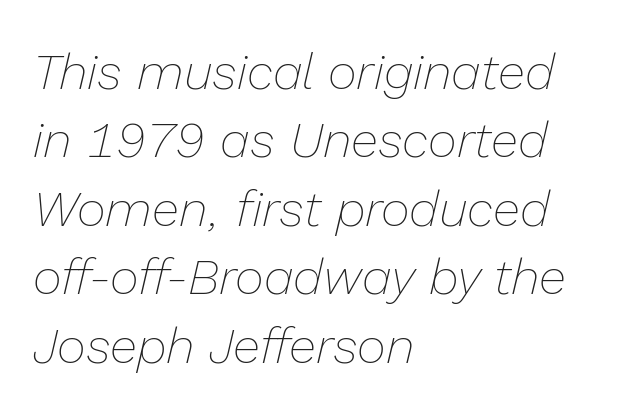
Observe the lean: these are italic letterforms. Each stroke keeps to a modest, everyday thickness or less. Tracking value appears to be zero — textbook default spacing. Proportional: the letters do not fall into vertical columns. Every row of glyphs begins at an identical x-position on the left. Clear beneath every line of the passage.
